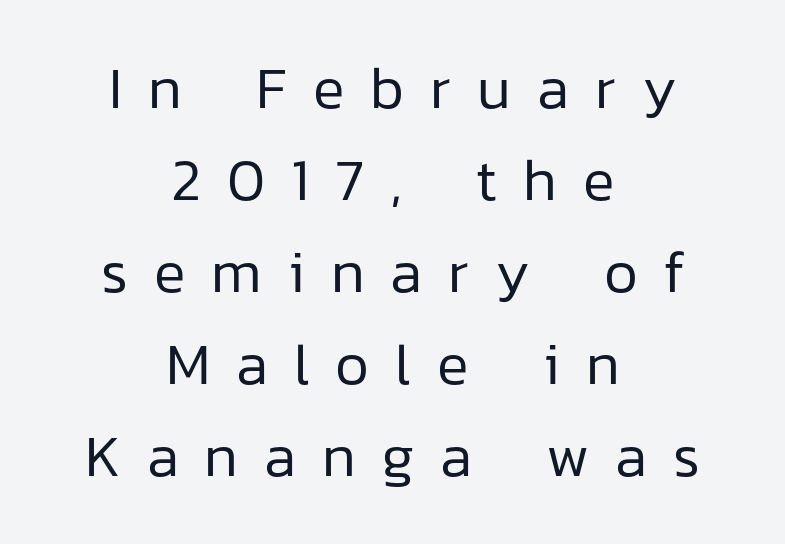
The image shows 59 px regular-weight sans-serif type, upright; set centered, normal line spacing (1.56x), unusually wide letter spacing (+0.44 em), not underlined; low stroke contrast and a medium x-height.
